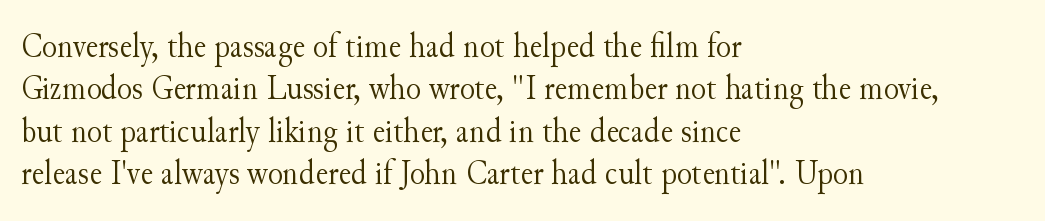
{"serif": "yes", "italic": "no", "bold": "no", "weight": "light", "width": "normal", "stroke_contrast": "medium", "x_height": "small", "monospaced": "no", "underline": "no", "align": "left", "line_spacing_ratio": 1.21, "letter_spacing": "normal", "letter_spacing_em": 0.0, "glyph_px": 35}
